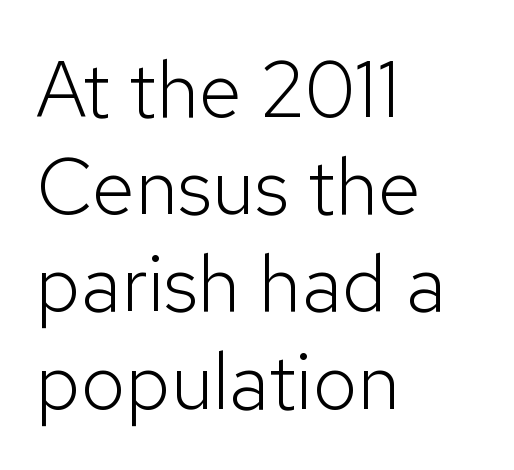
Left-aligned paragraph, ragged on the right. Nope, no serifs anywhere on these letters. The glyphs are unaccompanied by any horizontal stroke below them. Ascenders rise straight up at ninety degrees. Honestly, the letter spacing is just normal — you wouldn't notice it. The letters advance in unequal steps, a hallmark of proportional type.
